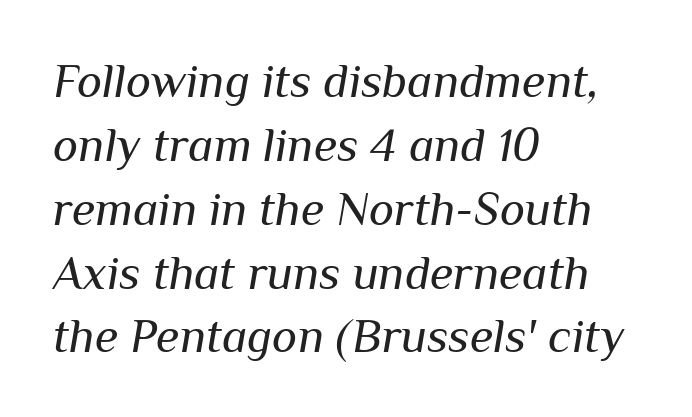
{"italic": "yes", "lean": "right", "slant_degrees": 10, "bold": "no", "weight": "regular", "width": "normal", "stroke_contrast": "medium", "x_height": "medium", "monospaced": "no", "underline": "no", "align": "left", "line_spacing": "normal", "line_spacing_ratio": 1.33, "letter_spacing": "normal", "letter_spacing_em": 0.0, "glyph_px": 48}
